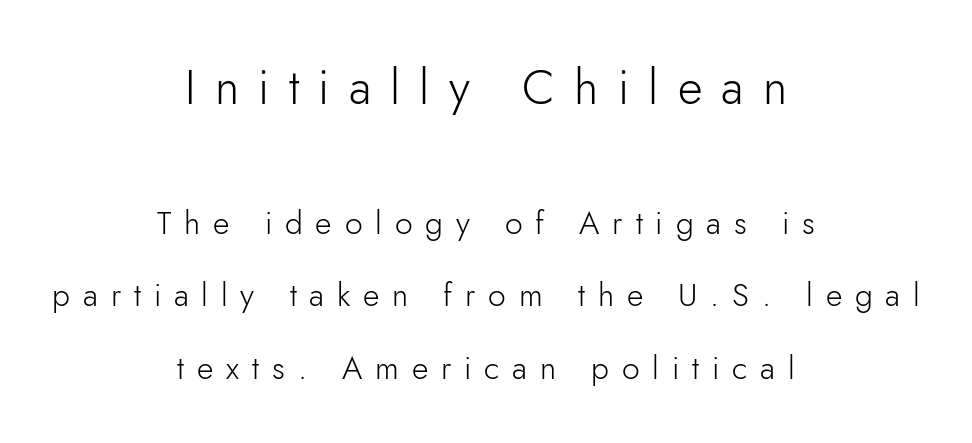
The passage shown is typed in a proportional face where columns would drift. The cut favours lightness, reaching ordinary text weight at its darkest. Where is the straight margin? There isn't one; the lines are centered. These lines are composed in type without serifs.
